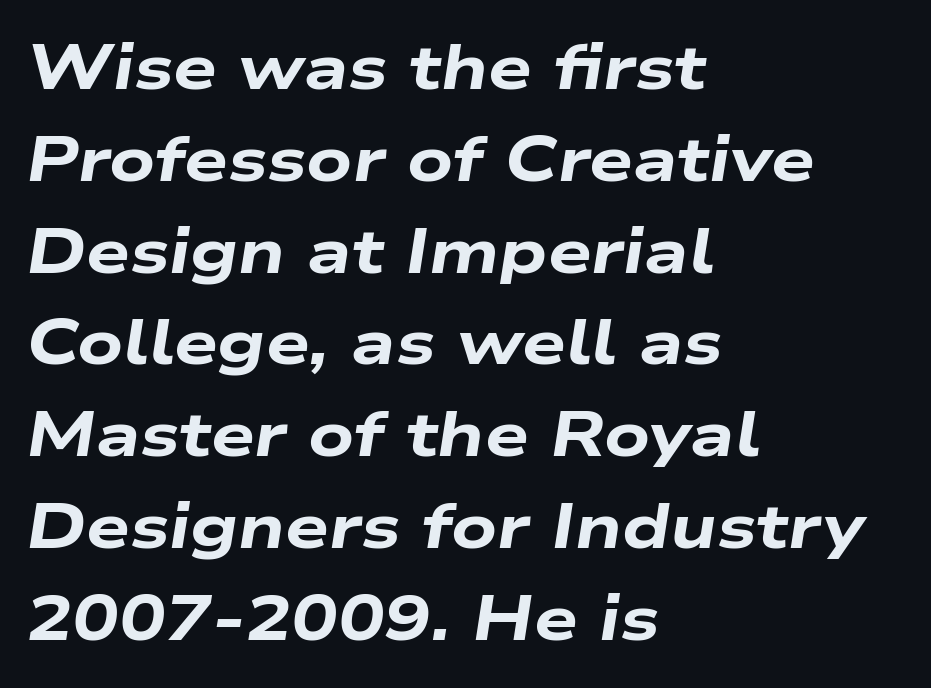
Q: Is the text bold? A: Yes.
Q: Is the text italic (slanted)? A: Yes, it leans right by about 9 degrees.
Q: Is the text underlined? A: No.
Q: How is the paragraph aligned? A: Left-aligned.
Q: Is the spacing between letters normal or unusually wide? A: Normal.
Q: Is the spacing between lines tight, normal or loose? A: Normal.
Q: Width (condensed, normal, or wide)? A: Wide.
Q: Stroke contrast? A: Low.
Q: x-height? A: Medium.
Q: Monospaced? A: No.
